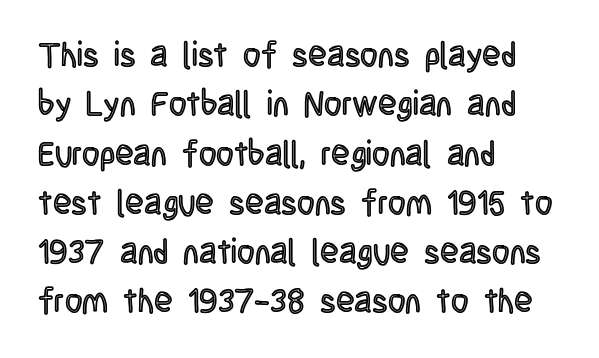
The letters advance in unequal steps, a hallmark of proportional type. The paragraph shown leans on its left margin. Nothing unusual about the tracking: characters are spaced as the font intends. Leading: standard. This rendering features lettering with no underline.
